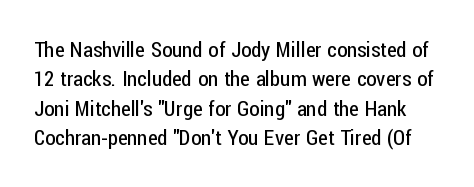
Q: Is the text bold? A: No.
Q: Is the text italic (slanted)? A: No, it is upright.
Q: Is the text underlined? A: No.
Q: Is the spacing between letters normal or unusually wide? A: Normal.
Q: Is the spacing between lines tight, normal or loose? A: Normal.
